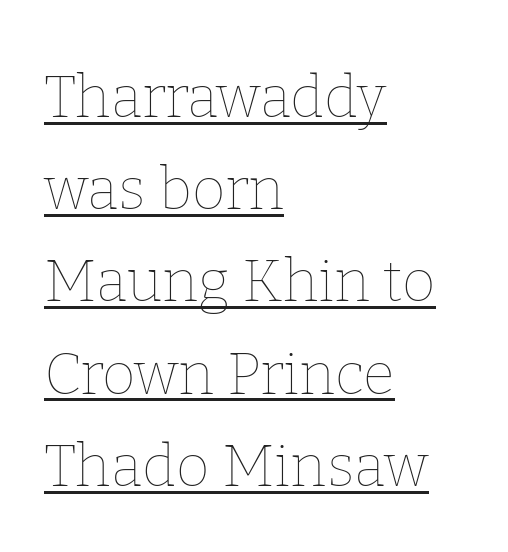
The passage shown stacks its lines at a standard gap. The passage shown is typed in a proportional face where columns would drift. Ordinary non-slanted type is in use. The passage shown has conventional tracking throughout.
